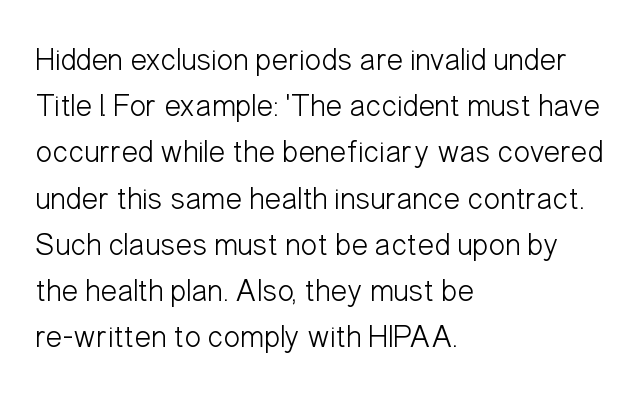
Q: Is the text bold? A: No.
Q: Is the text italic (slanted)? A: No, it is upright.
Q: Is the typeface a serif or a sans-serif typeface? A: Sans-serif.
Q: Is the text underlined? A: No.
Q: How is the paragraph aligned? A: Left-aligned.
Q: Is the spacing between letters normal or unusually wide? A: Normal.
Q: Is the spacing between lines tight, normal or loose? A: Normal.
Q: Width (condensed, normal, or wide)? A: Condensed.
Q: Stroke contrast? A: Low.
Q: x-height? A: Medium.
Q: Monospaced? A: No.
